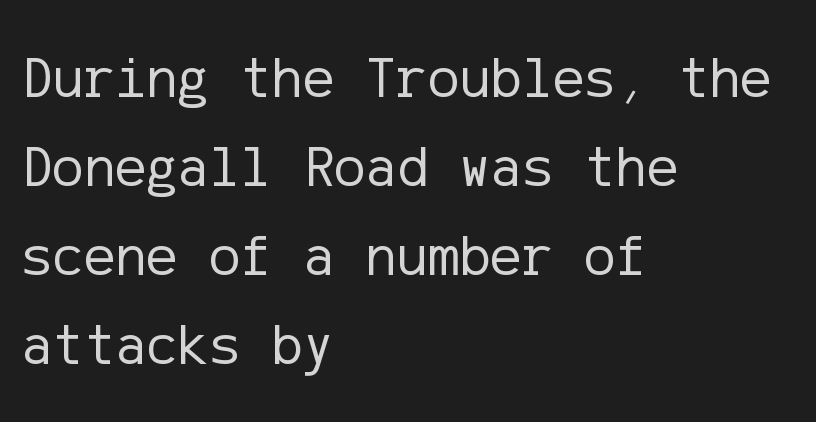
The image shows 59 px regular-weight sans-serif type, upright; set left-aligned, normal line spacing (1.51x), normal letter spacing, not underlined; low stroke contrast and a medium x-height.
